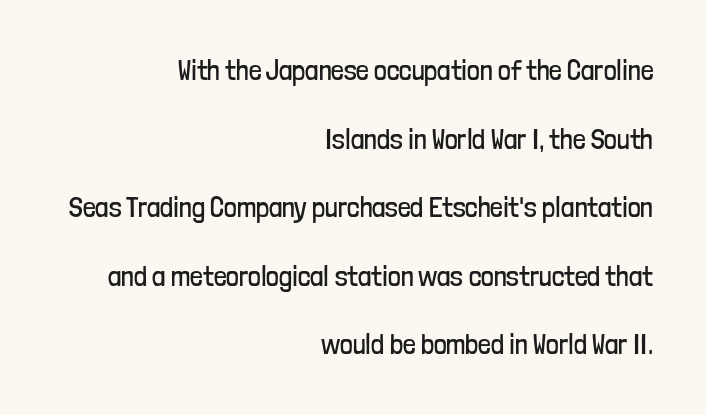
The image shows 28 px regular-weight, condensed sans-serif type, upright; set right-aligned, loose line spacing (2.45x), normal letter spacing, not underlined; low stroke contrast and a medium x-height.
